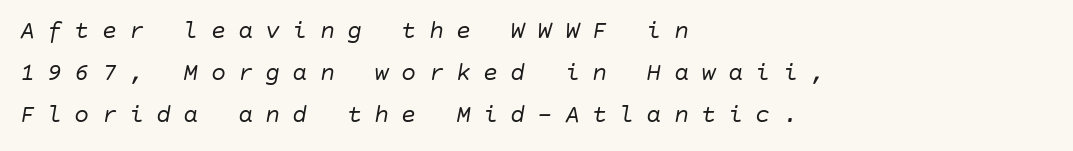
Check the space under the baseline: it is left empty. The cut favours lightness, reaching ordinary text weight at its darkest. A normal amount of white space separates one row of letters from the next. In terms of posture, this sample is oblique.
